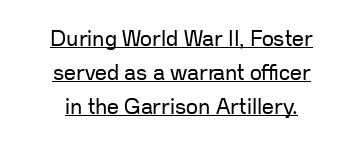
This is the regular roman posture of the typeface. The letterforms sit at book weight or below. Tracking here is standard; glyphs follow each other at the usual distance. The setting favours the middle, as headings and verse often do. Regarding leading, the lines here are spaced in the standard way. Underlining? Definitely there.
